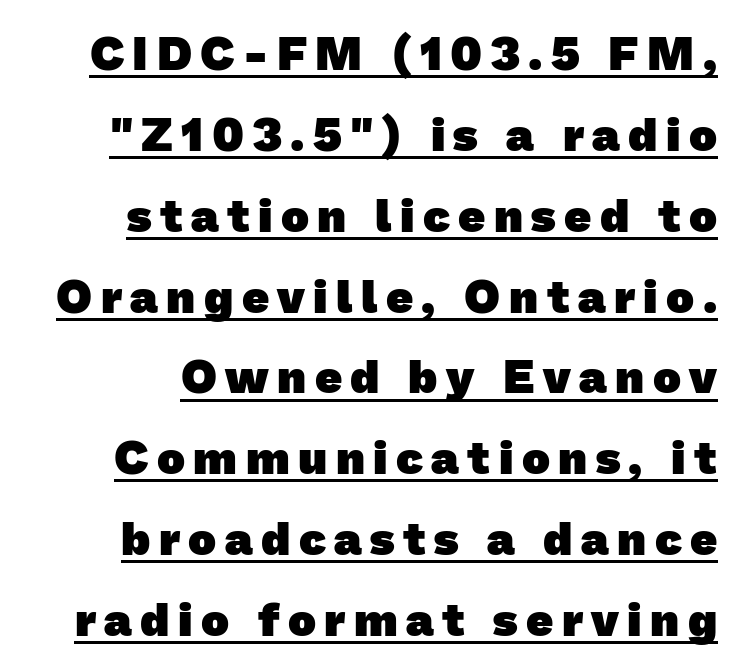
The image shows 47 px heavy sans-serif type; set right-aligned, line spacing 1.72x, underlined; low stroke contrast and a medium x-height.
